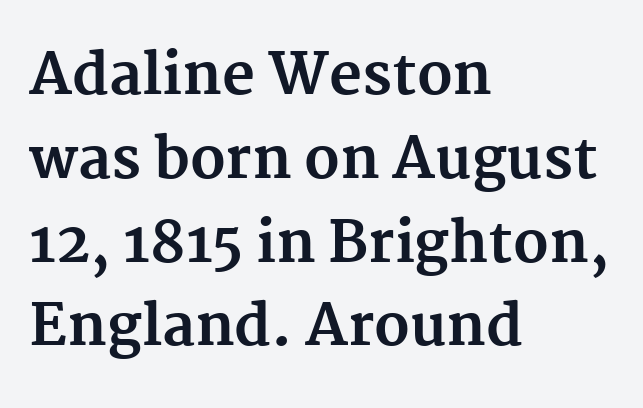
Q: Is the text bold? A: Yes.
Q: Is the text italic (slanted)? A: No, it is upright.
Q: Is the typeface a serif or a sans-serif typeface? A: Serif.
Q: Is the text underlined? A: No.
Q: How is the paragraph aligned? A: Left-aligned.
Q: Is the spacing between letters normal or unusually wide? A: Normal.
Q: Is the spacing between lines tight, normal or loose? A: Normal.
Q: Width (condensed, normal, or wide)? A: Normal.
Q: Stroke contrast? A: Medium.
Q: x-height? A: Medium.
Q: Monospaced? A: No.
